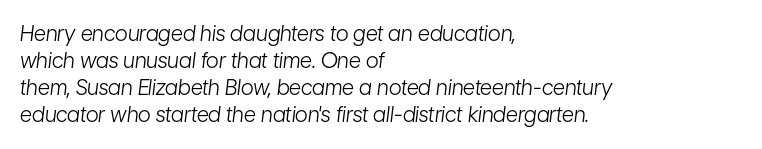
Q: Is the text bold? A: No.
Q: Is the text italic (slanted)? A: Yes, it leans right by about 7 degrees.
Q: Is the text underlined? A: No.
Q: How is the paragraph aligned? A: Left-aligned.
Q: Is the spacing between letters normal or unusually wide? A: Normal.
Q: Is the spacing between lines tight, normal or loose? A: Normal.
